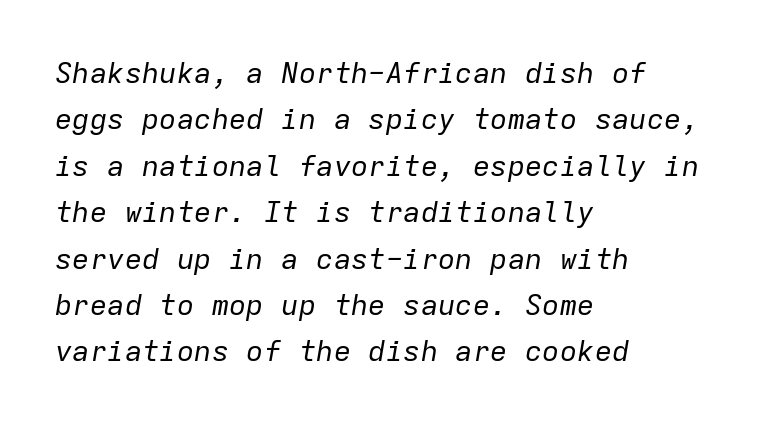
You could count columns in this text — the font is strictly monospaced. What's the leading like? Ordinary, nothing unusual. The letters are slanted; this is an italic face. Leftover space on each line is placed entirely after the last word. Glance below the letters and you will spot only blank space.
